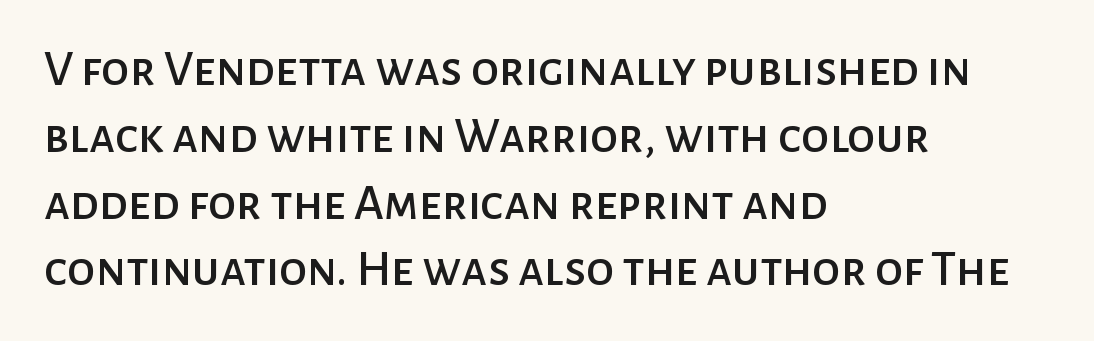
{"serif": "no", "italic": "no", "width": "normal", "stroke_contrast": "low", "x_height": "medium", "monospaced": "no", "underline": "no", "align": "left", "line_spacing": "normal", "line_spacing_ratio": 1.31, "letter_spacing": "normal", "letter_spacing_em": 0.0, "glyph_px": 51}
